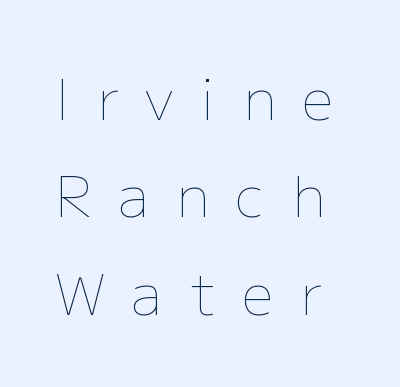
Q: Is the text bold? A: No.
Q: Is the text italic (slanted)? A: No, it is upright.
Q: Is the text underlined? A: No.
Q: Is the spacing between letters normal or unusually wide? A: Unusually wide.
Q: Width (condensed, normal, or wide)? A: Normal.
Q: Stroke contrast? A: Low.
Q: x-height? A: Medium.
Q: Monospaced? A: No.
